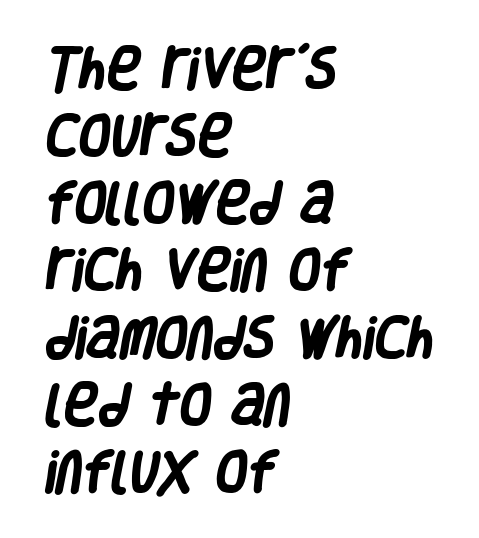
The image shows 46 px heavy, condensed sans-serif type; set left-aligned, normal line spacing (1.46x), normal letter spacing, not underlined; low stroke contrast and a large x-height.
